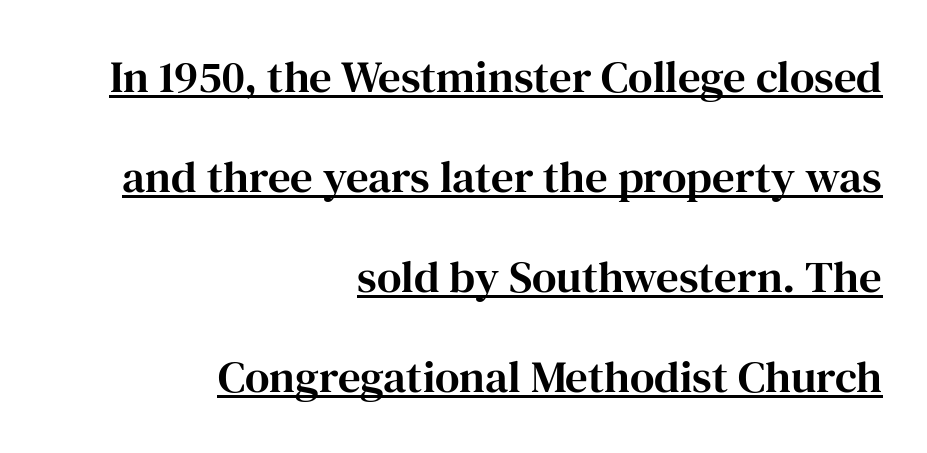
{"serif": "yes", "italic": "no", "width": "normal", "stroke_contrast": "high", "x_height": "medium", "monospaced": "no", "underline": "yes", "align": "right", "line_spacing": "loose", "line_spacing_ratio": 2.22, "letter_spacing": "normal", "letter_spacing_em": 0.0, "glyph_px": 45}
